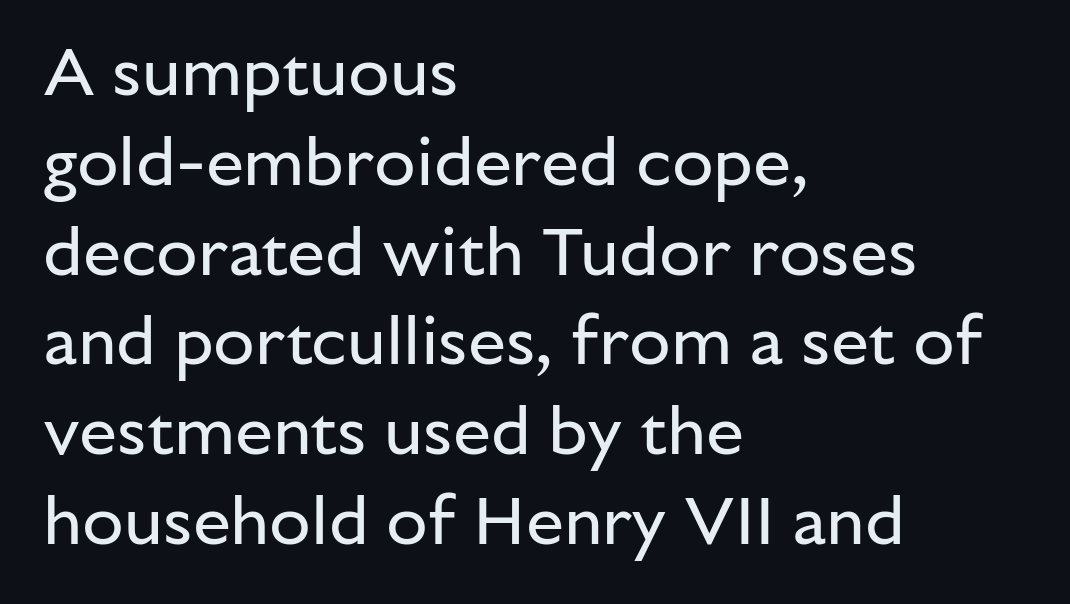
The image shows 68 px regular-weight sans-serif type, upright; set left-aligned, normal line spacing (1.32x), normal letter spacing, not underlined; low stroke contrast and a medium x-height.
